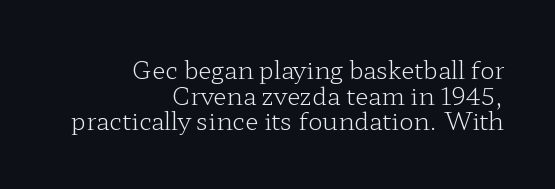
Q: Is the text bold? A: No.
Q: Is the text italic (slanted)? A: No, it is upright.
Q: Is the text underlined? A: No.
Q: How is the paragraph aligned? A: Right-aligned.
Q: Is the spacing between letters normal or unusually wide? A: Normal.
Q: Is the spacing between lines tight, normal or loose? A: Tight.
